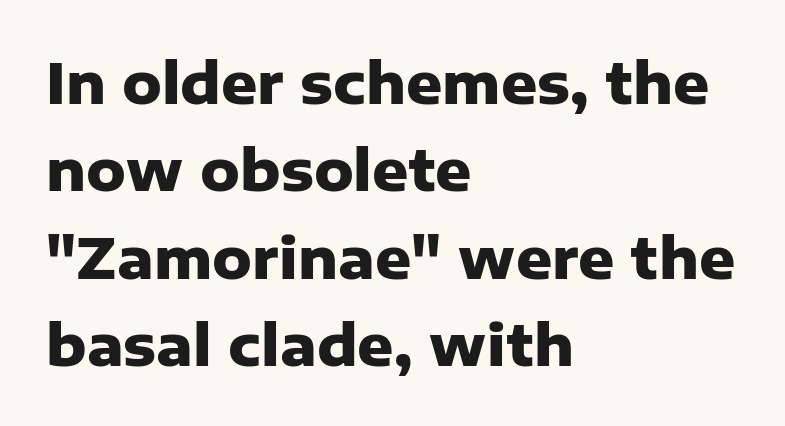
Check where the strokes stop: nothing finishes them off — pure sans. The rendering keeps characters at their native spacing. Is this a fixed-width face? No — the glyphs have proportional, varying widths. Notice how the passage keeps a crisp vertical edge on the left only.
